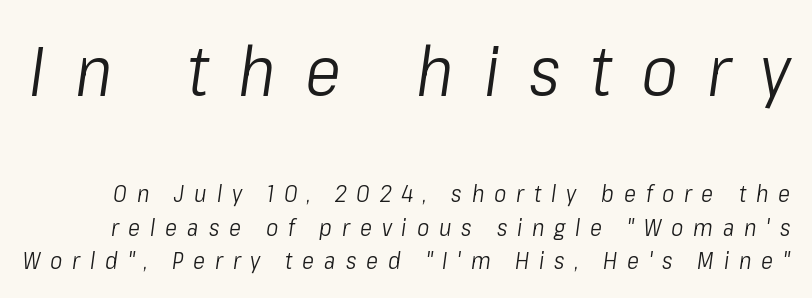
The vertical gap from one line to the next is medium. The face used here is proportionally spaced, like ordinary book or web type. The rendering shrinks the type as you move from the upper chunk to the lower. No extra ink here — the face is not bold. Slanted lettering throughout.
